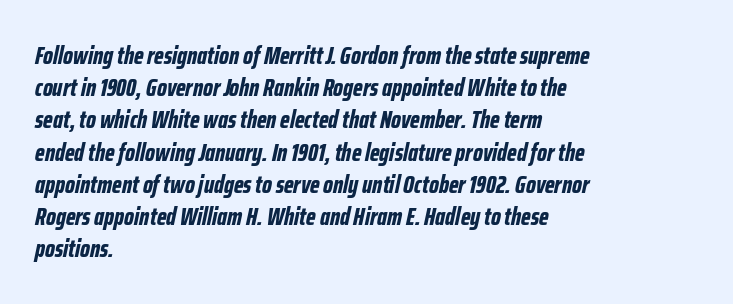
{"italic": "yes", "lean": "right", "slant_degrees": 12, "bold": "yes", "underline": "no", "align": "left", "line_spacing": "normal", "line_spacing_ratio": 1.29, "letter_spacing": "normal", "letter_spacing_em": 0.0, "glyph_px": 25}
